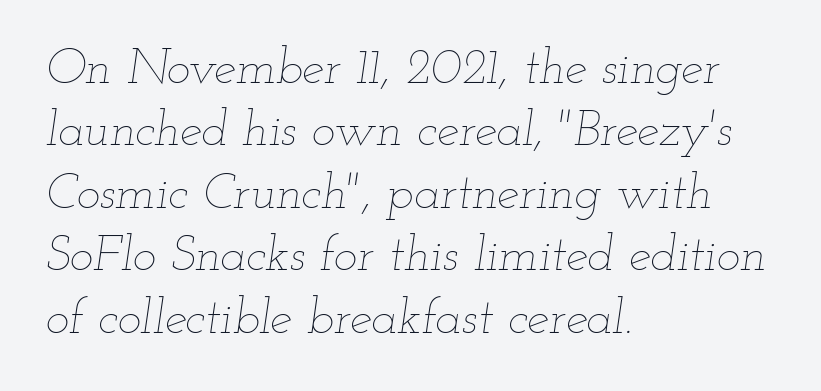
The image shows 50 px thin, wide type, italic (leaning right); set left-aligned, normal line spacing (1.25x), normal letter spacing, not underlined; low stroke contrast and a small x-height.
